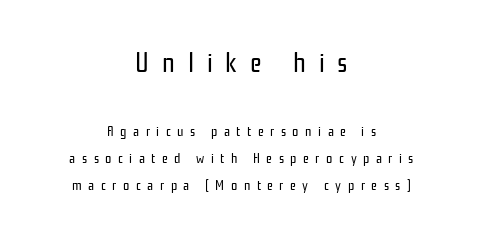
The image shows 28 px regular-weight, condensed sans-serif type, upright; set centered, loose line spacing (1.94x), unusually wide letter spacing (+0.46 em), not underlined; the first (top) block is 2.0x larger; low stroke contrast and a medium x-height.
